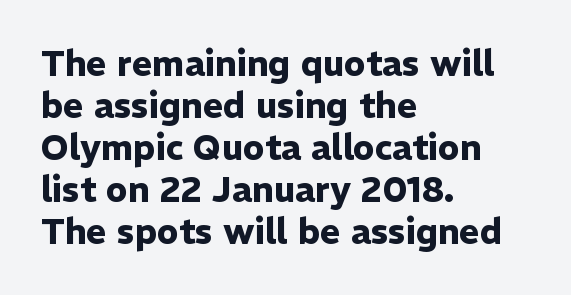
{"serif": "no", "italic": "no", "bold": "yes", "weight": "heavy", "width": "normal", "stroke_contrast": "low", "x_height": "medium", "monospaced": "no", "underline": "no", "align": "left", "line_spacing_ratio": 1.2, "letter_spacing": "normal", "letter_spacing_em": 0.0, "glyph_px": 35}
